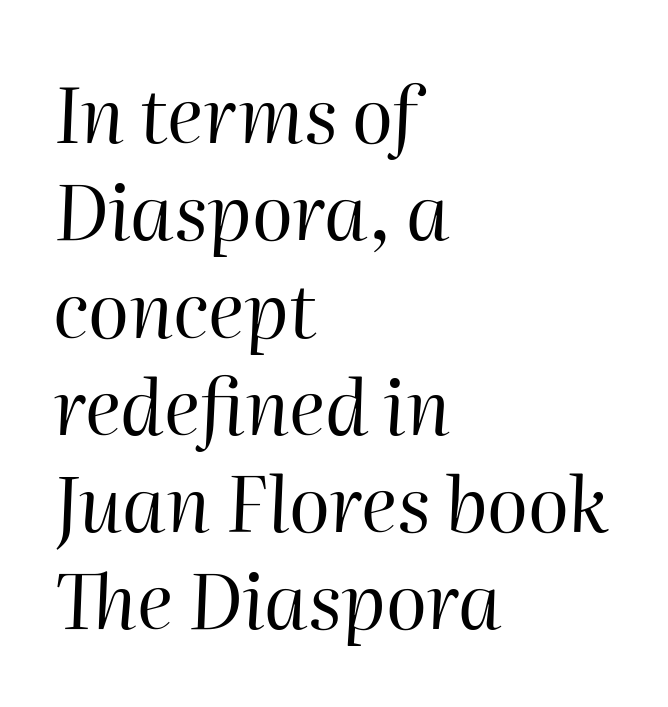
The image shows 76 px regular-weight type, italic (leaning right); set left-aligned, normal line spacing (1.28x), normal letter spacing, not underlined; high stroke contrast and a medium x-height.
